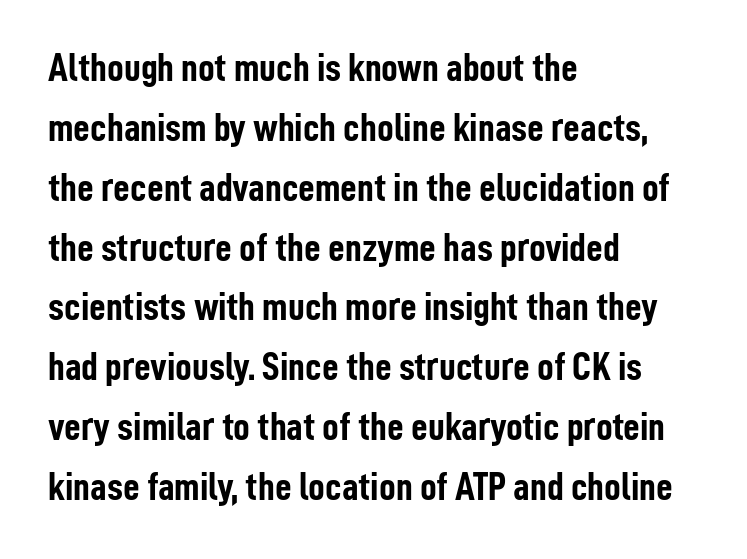
Q: Is the text bold? A: Yes.
Q: Is the text italic (slanted)? A: No, it is upright.
Q: Is the typeface a serif or a sans-serif typeface? A: Sans-serif.
Q: Is the text underlined? A: No.
Q: How is the paragraph aligned? A: Left-aligned.
Q: Is the spacing between letters normal or unusually wide? A: Normal.
Q: Is the spacing between lines tight, normal or loose? A: Normal.
Q: Width (condensed, normal, or wide)? A: Condensed.
Q: Stroke contrast? A: Low.
Q: x-height? A: Medium.
Q: Monospaced? A: No.
